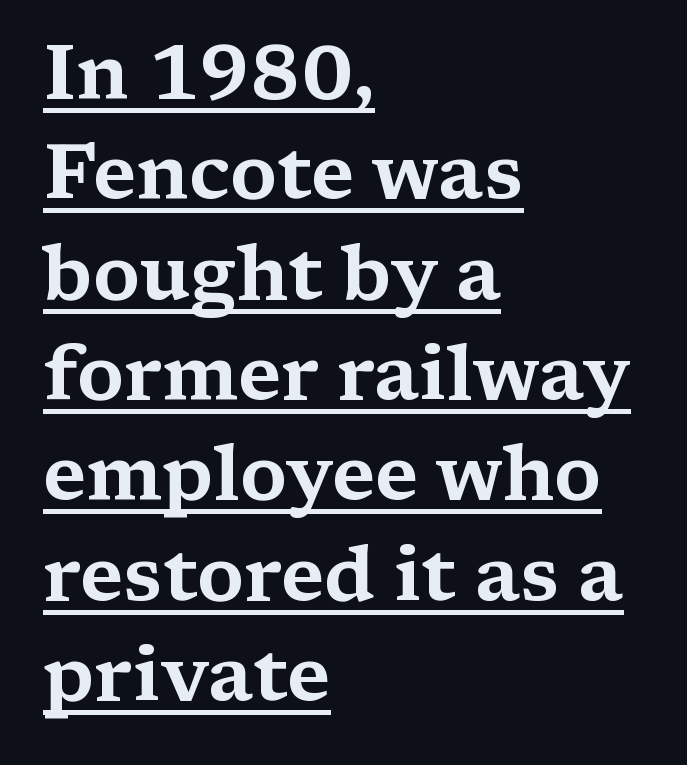
The image shows 76 px wide serif type, upright; set left-aligned, normal line spacing (1.32x), normal letter spacing, underlined; medium stroke contrast and a medium x-height.
